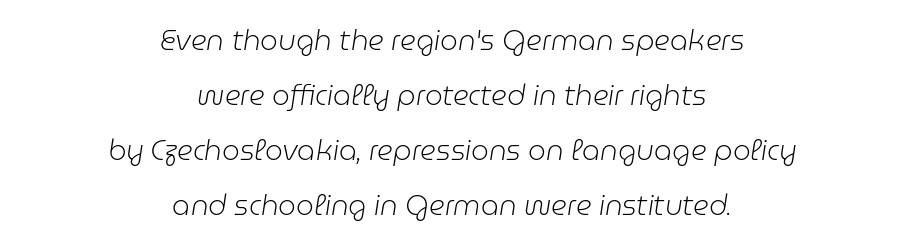
Compared with a typical body face, this is equally light or lighter still. The space directly below the letters is spotless. There is no visible air inserted between adjacent glyphs. This sample uses an oblique cut, with every glyph tilted off the vertical.
